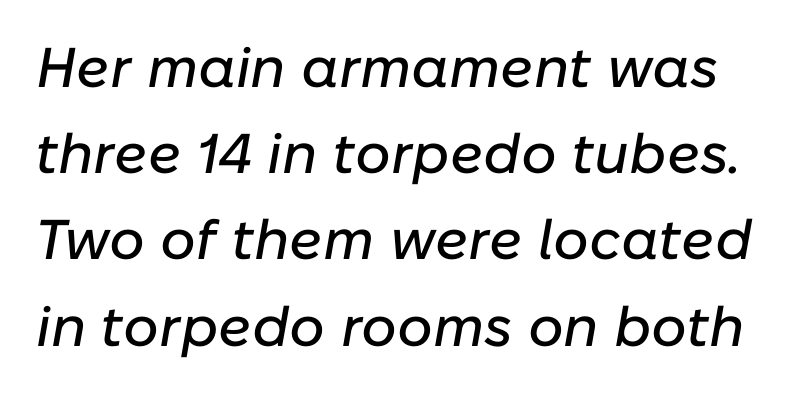
Looking at the ascenders, they clearly lean. Words float on clear page, feet unadorned. What's the leading like? Ordinary, nothing unusual. Character widths vary here, with narrow letters taking less room than wide ones.
